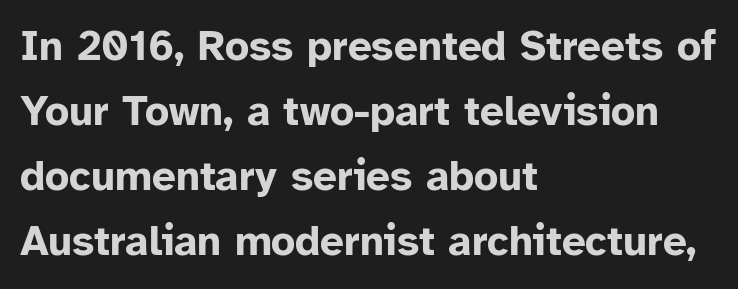
The image shows 42 px bold sans-serif type, upright; set left-aligned, normal line spacing (1.55x), normal letter spacing, not underlined; low stroke contrast and a medium x-height.
